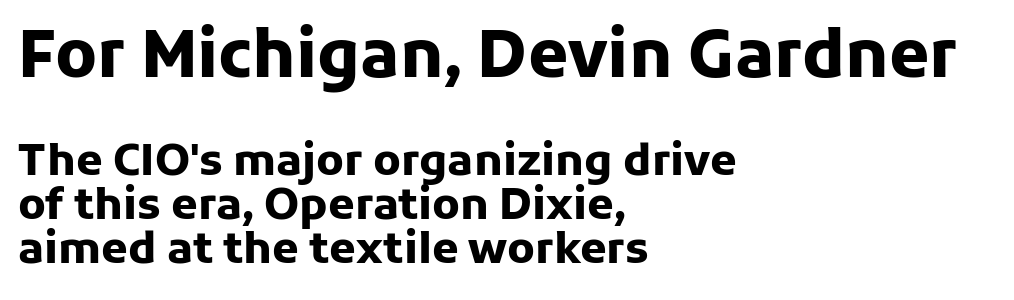
{"serif": "no", "italic": "no", "bold": "yes", "weight": "heavy", "width": "normal", "stroke_contrast": "low", "x_height": "medium", "monospaced": "no", "underline": "no", "align": "left", "line_spacing": "tight", "line_spacing_ratio": 1.02, "letter_spacing": "normal", "letter_spacing_em": 0.0, "larger_block": "first", "size_ratio": 1.51, "glyph_px": 65}
